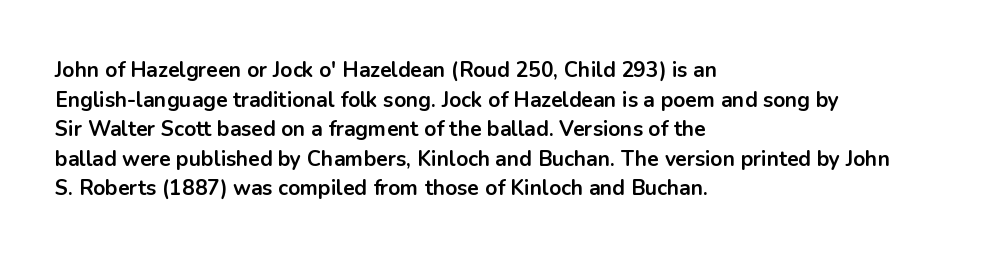
The vertical gap from one line to the next is medium. Beneath every word, the page is bare. Nothing unusual about the tracking: characters are spaced as the font intends. Its strokes are broad and dark, the hallmark of bold type. This sample uses an upright cut, with every glyph sitting square on the baseline. If you drew a ruler down the left edge, every line would touch it.
